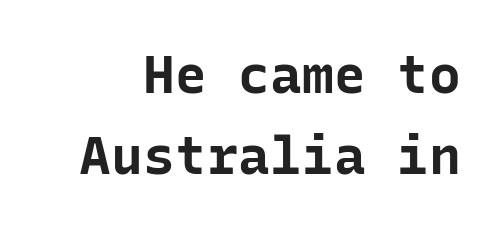
{"serif": "no", "italic": "no", "bold": "yes", "weight": "bold", "width": "normal", "stroke_contrast": "low", "x_height": "medium", "monospaced": "yes", "underline": "no", "line_spacing": "normal", "line_spacing_ratio": 1.52, "letter_spacing": "normal", "letter_spacing_em": 0.0, "glyph_px": 53}
